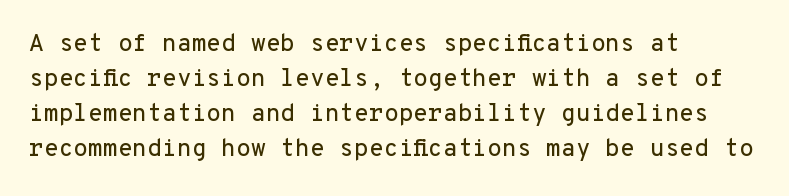
{"italic": "no", "underline": "no", "align": "left", "line_spacing": "normal", "line_spacing_ratio": 1.46, "letter_spacing": "normal", "letter_spacing_em": 0.0, "glyph_px": 24}
